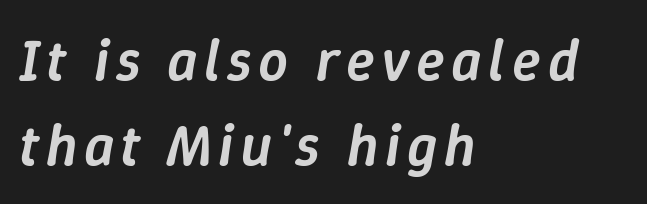
{"italic": "yes", "lean": "right", "slant_degrees": 9, "bold": "semi", "weight": "semibold", "width": "normal", "stroke_contrast": "low", "x_height": "medium", "monospaced": "no", "underline": "no", "align": "left", "line_spacing": "normal", "line_spacing_ratio": 1.44, "glyph_px": 59}
